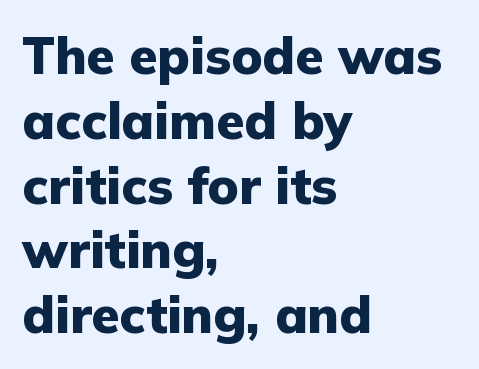
{"serif": "no", "italic": "no", "bold": "yes", "weight": "heavy", "width": "normal", "stroke_contrast": "low", "x_height": "medium", "monospaced": "no", "underline": "no", "align": "left", "line_spacing": "normal", "line_spacing_ratio": 1.27, "letter_spacing": "normal", "letter_spacing_em": 0.0, "glyph_px": 51}
